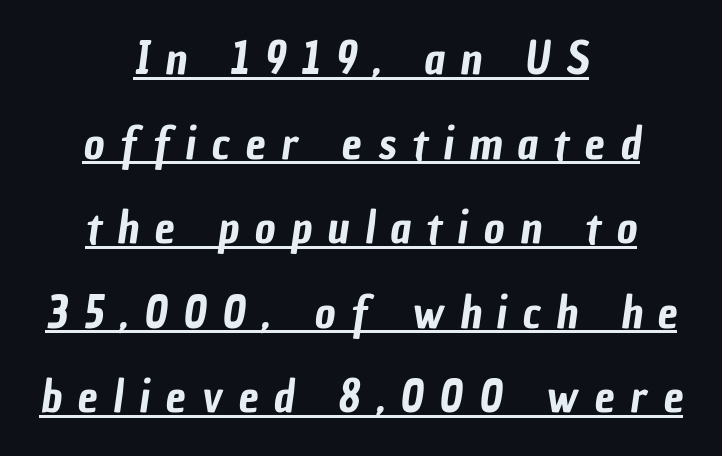
{"serif": "no", "width": "condensed", "stroke_contrast": "low", "x_height": "medium", "monospaced": "no", "underline": "yes", "align": "center", "line_spacing_ratio": 1.88, "letter_spacing": "wide", "letter_spacing_em": 0.35, "glyph_px": 45}
